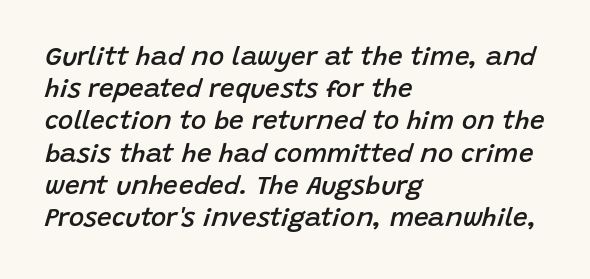
Q: Is the text bold? A: Semi-bold.
Q: Is the text italic (slanted)? A: Yes, it leans right by about 15 degrees.
Q: Is the text underlined? A: No.
Q: How is the paragraph aligned? A: Left-aligned.
Q: Is the spacing between letters normal or unusually wide? A: Normal.
